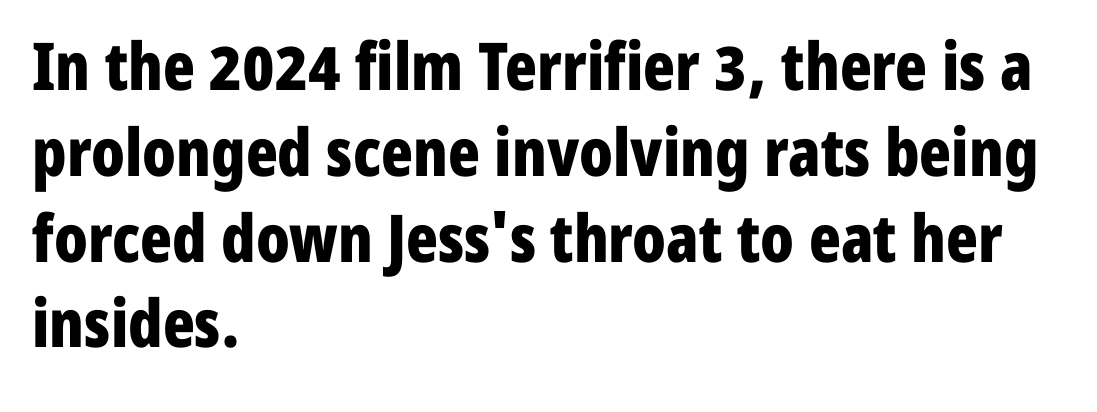
The image shows 66 px bold, condensed sans-serif type, upright; set left-aligned, normal line spacing (1.3x), normal letter spacing, not underlined; low stroke contrast and a medium x-height.
